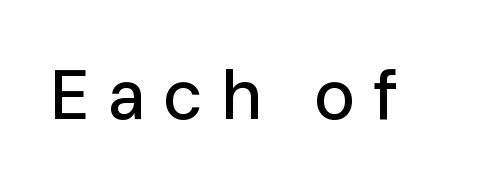
The image shows 69 px sans-serif type, upright; set unusually wide letter spacing (+0.25 em), not underlined; low stroke contrast and a medium x-height.
